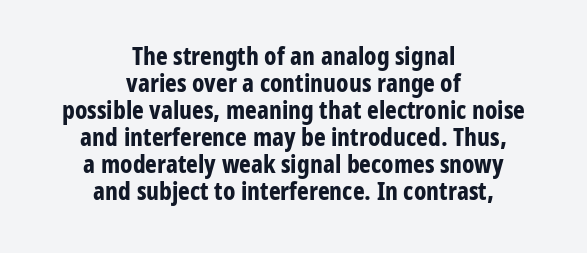
Q: Is the text bold? A: Yes.
Q: Is the text italic (slanted)? A: No, it is upright.
Q: Is the text underlined? A: No.
Q: How is the paragraph aligned? A: Centered.
Q: Is the spacing between letters normal or unusually wide? A: Normal.
Q: Is the spacing between lines tight, normal or loose? A: Tight.
